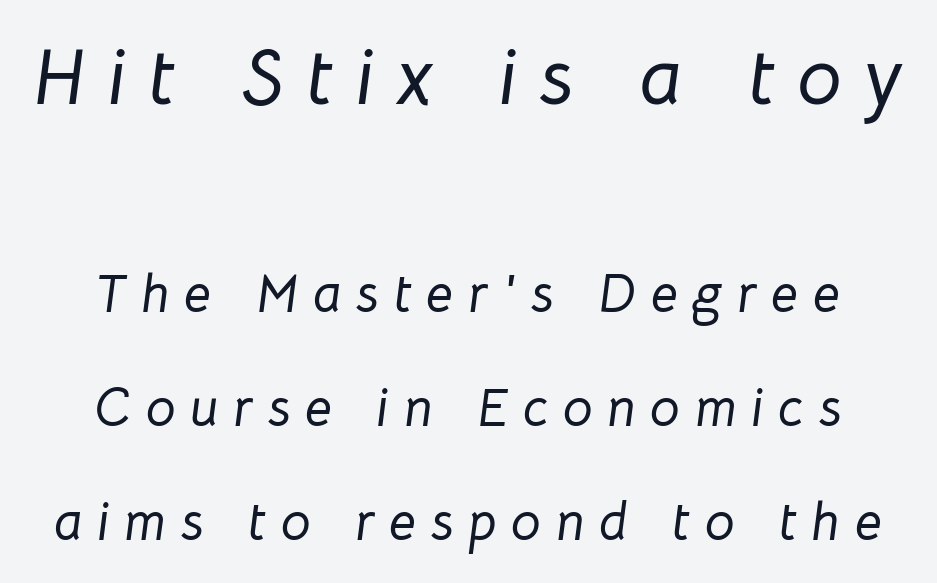
You could only call the tracking loose — the letters float apart. The zone under the glyphs is completely vacant. Does the leading feel generous? Absolutely, it's lavish. Reading down the block, each line starts at a different indent, mirrored at its end.
